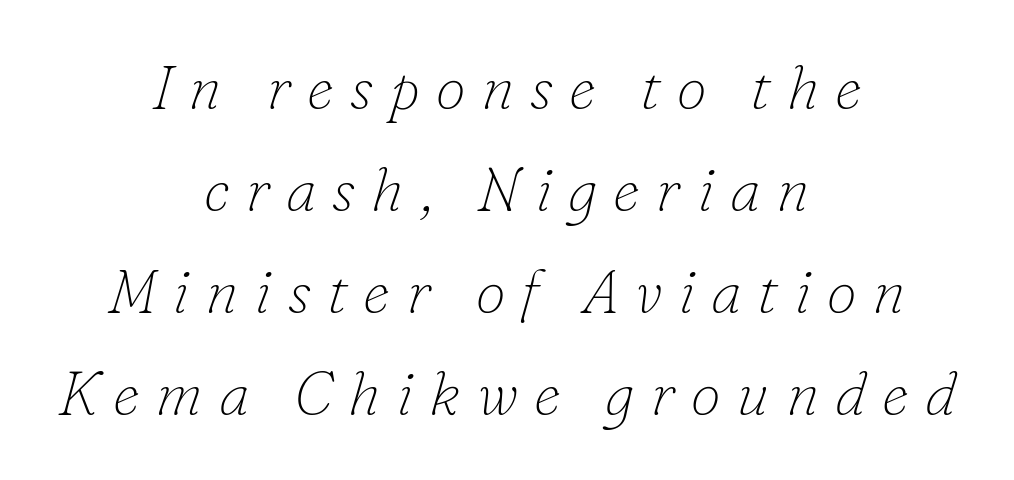
Observe the serifs anchoring each vertical stroke in this sample. The weight tops out at a normal text grade. Here the designer chose a conventional face with non-uniform glyph widths. Characters follow at a spacing far wider than the type designer built in. Lines of text with bare space underneath. The letters are slanted; this is an italic face.
